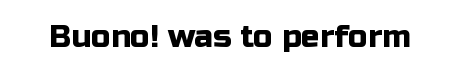
Q: Is the text italic (slanted)? A: No, it is upright.
Q: Is the typeface a serif or a sans-serif typeface? A: Sans-serif.
Q: Is the text underlined? A: No.
Q: Is the spacing between letters normal or unusually wide? A: Normal.
Q: Width (condensed, normal, or wide)? A: Normal.
Q: Stroke contrast? A: Low.
Q: x-height? A: Medium.
Q: Monospaced? A: No.
